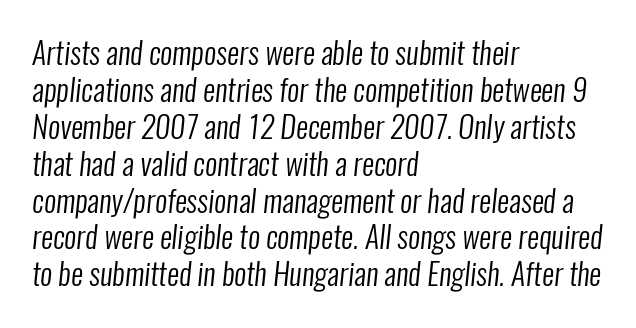
The ragged edge is on the right, which tells us the setting is flush left. Each letter's strokes conclude bluntly, with no projecting serifs. Each word holds together tightly as a unit, with standard inter-letter gaps. Nobody drew a line under any word here. Compared with a typical body face, this is equally light or lighter still. The letters advance in unequal steps, a hallmark of proportional type.
